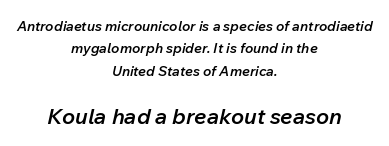
{"italic": "yes", "lean": "right", "slant_degrees": 12, "bold": "semi", "underline": "no", "align": "center", "line_spacing": "normal", "line_spacing_ratio": 1.6, "letter_spacing": "normal", "letter_spacing_em": 0.0, "larger_block": "second", "size_ratio": 1.57, "glyph_px": 22}
